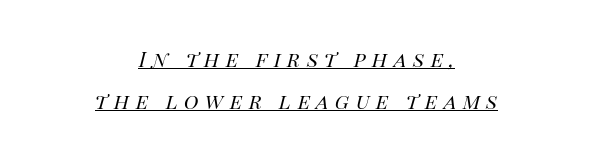
{"italic": "yes", "lean": "right", "slant_degrees": 14, "bold": "no", "underline": "yes", "align": "center", "line_spacing": "loose", "line_spacing_ratio": 2.1, "letter_spacing": "wide", "letter_spacing_em": 0.32, "glyph_px": 20}
